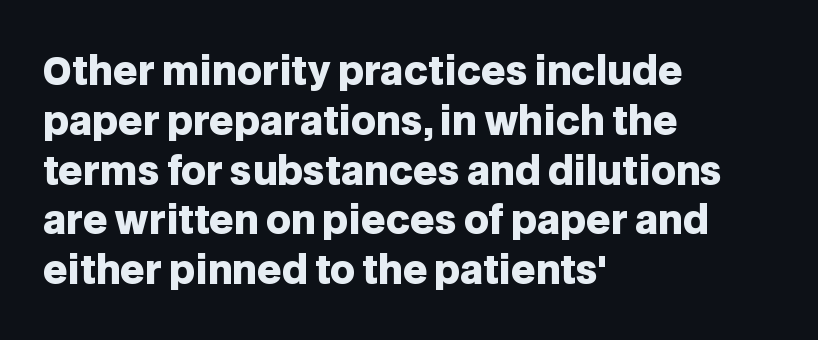
{"serif": "no", "italic": "no", "bold": "yes", "weight": "heavy", "width": "normal", "stroke_contrast": "low", "x_height": "large", "monospaced": "no", "underline": "no", "align": "left", "line_spacing": "normal", "line_spacing_ratio": 1.31, "letter_spacing": "normal", "letter_spacing_em": 0.0, "glyph_px": 38}
